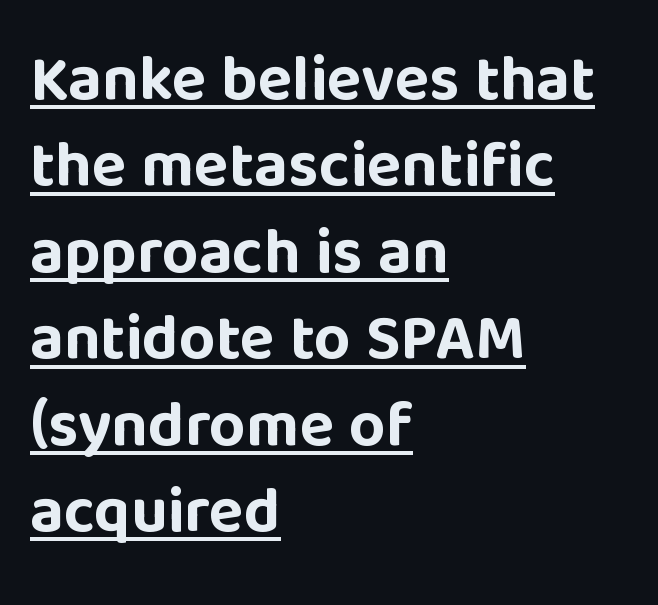
{"serif": "no", "italic": "no", "bold": "yes", "weight": "bold", "width": "normal", "stroke_contrast": "low", "x_height": "large", "monospaced": "no", "underline": "yes", "align": "left", "line_spacing": "normal", "line_spacing_ratio": 1.35, "letter_spacing": "normal", "letter_spacing_em": 0.0, "glyph_px": 64}
